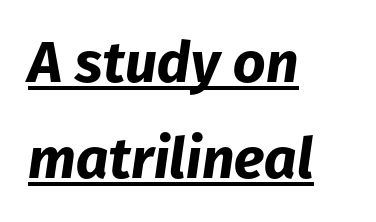
Q: Is the text bold? A: Yes.
Q: Is the text italic (slanted)? A: Yes, it leans right by about 8 degrees.
Q: Is the text underlined? A: Yes.
Q: How is the paragraph aligned? A: Left-aligned.
Q: Is the spacing between letters normal or unusually wide? A: Normal.
Q: Is the spacing between lines tight, normal or loose? A: Normal.
Q: Width (condensed, normal, or wide)? A: Normal.
Q: Stroke contrast? A: Low.
Q: x-height? A: Medium.
Q: Monospaced? A: No.
